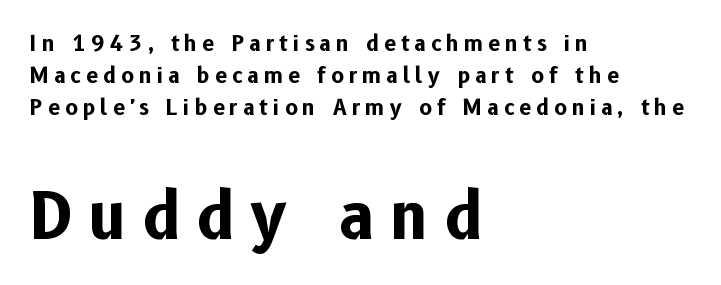
The passage shown is typed in a proportional face where columns would drift. No italicization has been applied; the sample stays upright. This sample is left-justified, so line endings fall wherever the words run out. In terms of letterform style, serifs are entirely absent.
